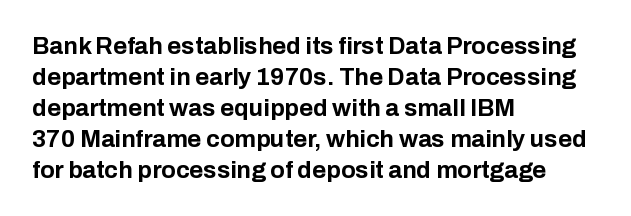
The image shows 24 px bold type, upright; set left-aligned, normal line spacing (1.29x), normal letter spacing, not underlined.
